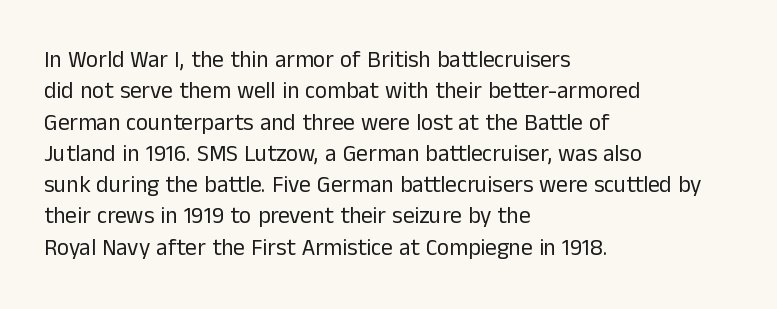
Q: Is the text bold? A: No.
Q: Is the text italic (slanted)? A: No, it is upright.
Q: Is the text underlined? A: No.
Q: How is the paragraph aligned? A: Left-aligned.
Q: Is the spacing between letters normal or unusually wide? A: Normal.
Q: Is the spacing between lines tight, normal or loose? A: Normal.
